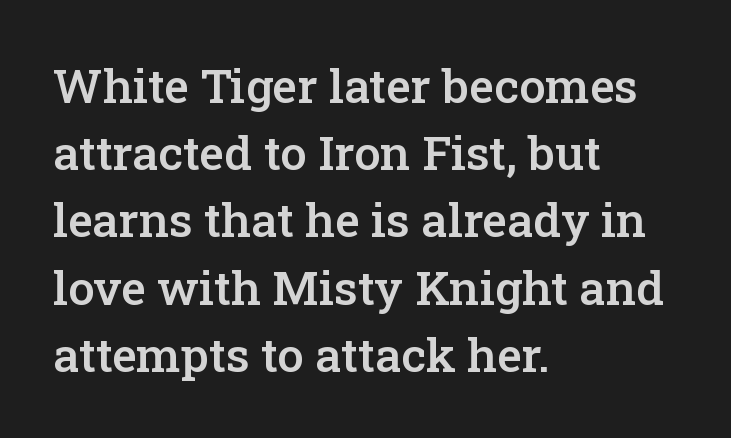
{"serif": "yes", "italic": "no", "bold": "semi", "weight": "semibold", "width": "normal", "stroke_contrast": "low", "x_height": "medium", "monospaced": "no", "underline": "no", "align": "left", "line_spacing": "normal", "line_spacing_ratio": 1.43, "letter_spacing": "normal", "letter_spacing_em": 0.0, "glyph_px": 47}
